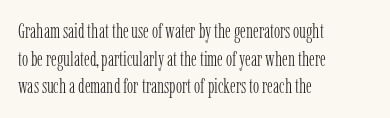
Q: Is the text bold? A: No.
Q: Is the text italic (slanted)? A: No, it is upright.
Q: Is the text underlined? A: No.
Q: How is the paragraph aligned? A: Left-aligned.
Q: Is the spacing between letters normal or unusually wide? A: Normal.
Q: Is the spacing between lines tight, normal or loose? A: Normal.
